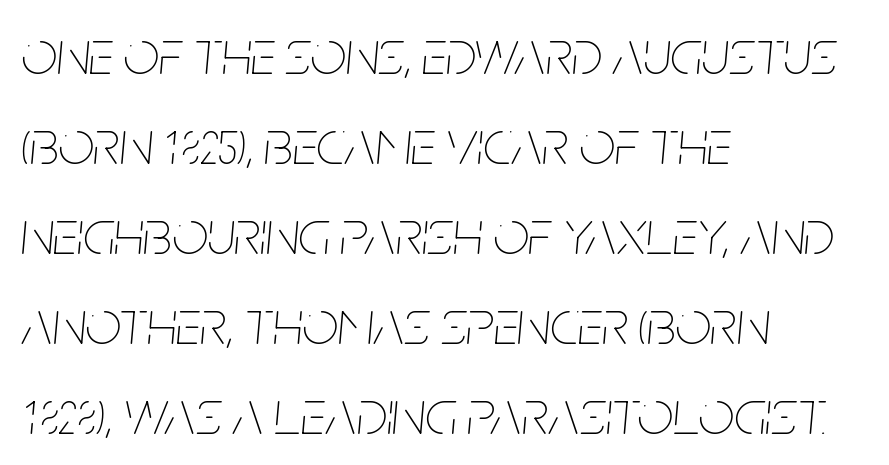
{"italic": "yes", "lean": "right", "slant_degrees": 5, "bold": "no", "weight": "thin", "width": "condensed", "stroke_contrast": "low", "x_height": "large", "monospaced": "no", "underline": "no", "align": "left", "line_spacing": "normal", "line_spacing_ratio": 1.43, "letter_spacing": "normal", "letter_spacing_em": 0.0, "glyph_px": 63}
